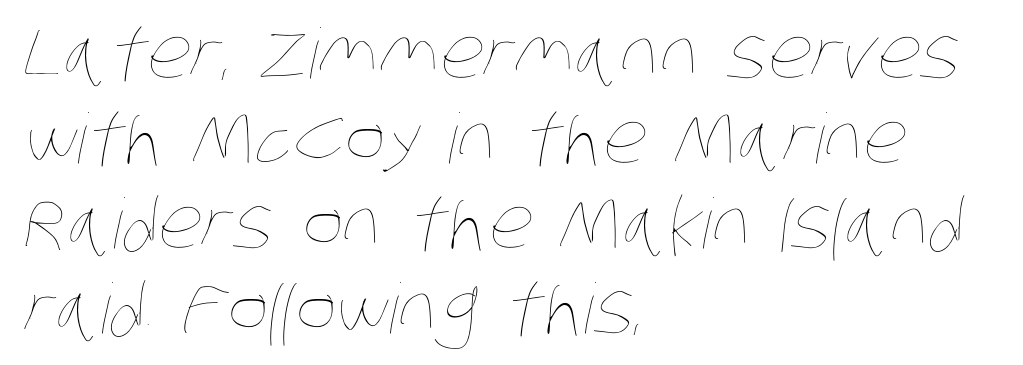
{"bold": "no", "weight": "thin", "width": "condensed", "stroke_contrast": "low", "x_height": "large", "monospaced": "no", "underline": "no", "align": "left", "line_spacing_ratio": 1.23, "letter_spacing": "normal", "letter_spacing_em": 0.0, "glyph_px": 69}
